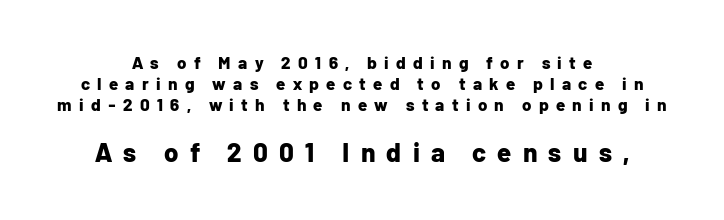
The image shows 26 px bold type, upright; set centered, line spacing 1.23x, unusually wide letter spacing (+0.43 em), not underlined; the second (bottom) block is 1.53x larger.
